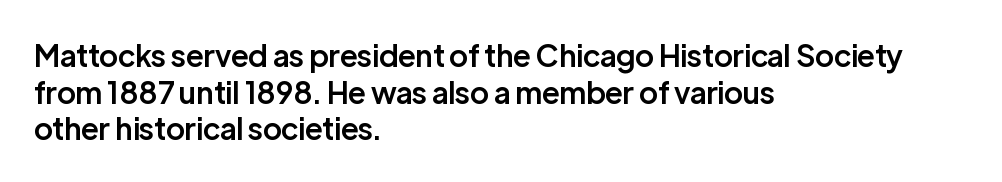
{"serif": "no", "italic": "no", "bold": "semi", "weight": "semibold", "width": "normal", "stroke_contrast": "low", "x_height": "medium", "monospaced": "no", "underline": "no", "align": "left", "line_spacing_ratio": 1.22, "letter_spacing": "normal", "letter_spacing_em": 0.0, "glyph_px": 30}
